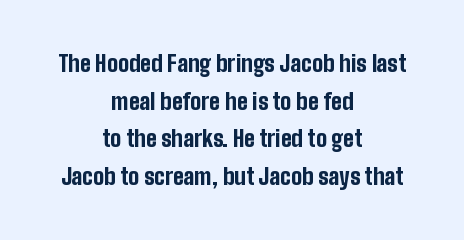
Q: Is the text bold? A: Yes.
Q: Is the text italic (slanted)? A: No, it is upright.
Q: Is the text underlined? A: No.
Q: How is the paragraph aligned? A: Centered.
Q: Is the spacing between letters normal or unusually wide? A: Normal.
